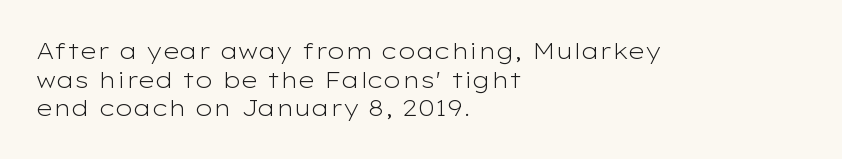
{"italic": "no", "bold": "no", "underline": "no", "align": "left", "line_spacing": "normal", "line_spacing_ratio": 1.25, "letter_spacing": "normal", "letter_spacing_em": 0.0, "glyph_px": 23}
